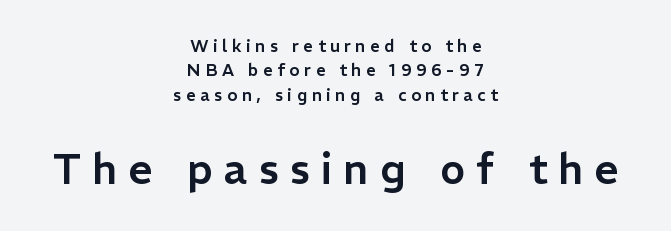
{"serif": "no", "italic": "no", "width": "normal", "stroke_contrast": "low", "x_height": "medium", "monospaced": "no", "underline": "no", "align": "center", "line_spacing": "normal", "line_spacing_ratio": 1.43, "letter_spacing": "wide", "letter_spacing_em": 0.27, "larger_block": "second", "size_ratio": 2.47, "glyph_px": 42}
